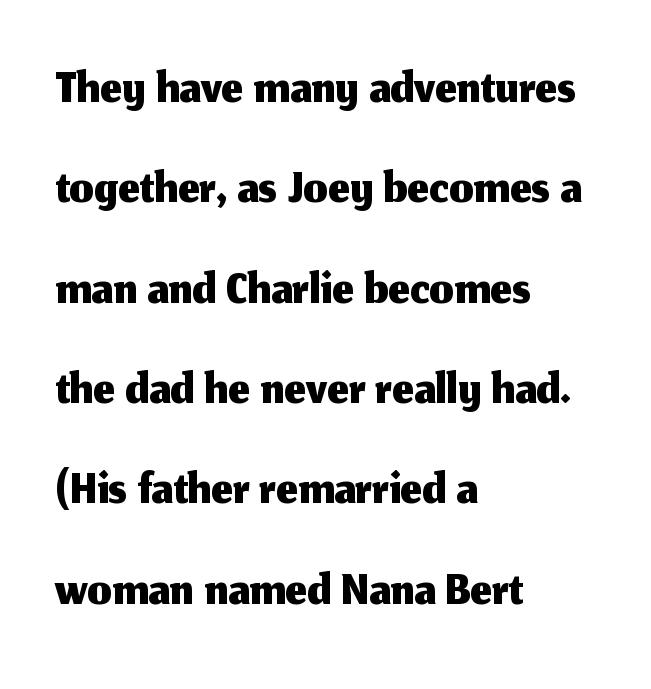
{"serif": "no", "italic": "no", "width": "normal", "stroke_contrast": "medium", "x_height": "medium", "monospaced": "no", "underline": "no", "align": "left", "line_spacing": "normal", "line_spacing_ratio": 1.32, "letter_spacing": "normal", "letter_spacing_em": 0.0, "glyph_px": 76}
